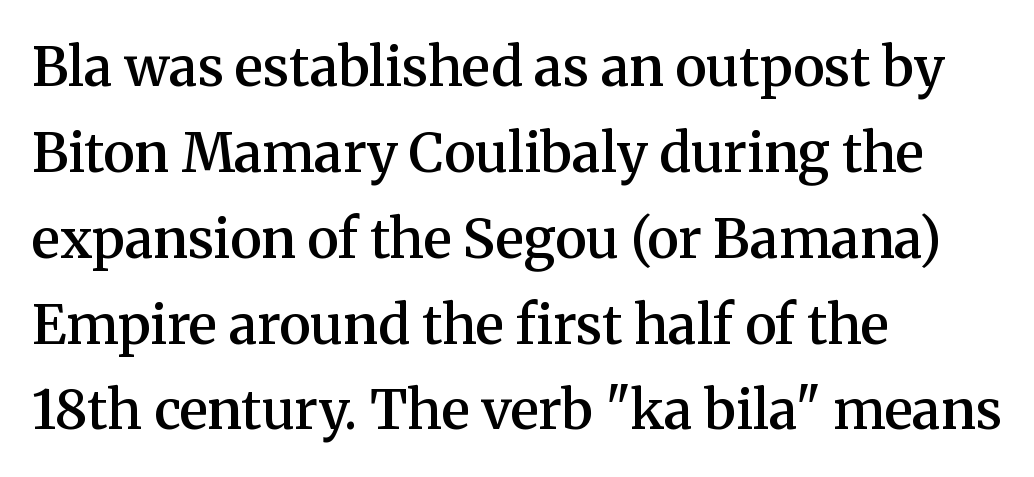
The font is running at a semibold setting, under full bold. No italicization has been applied; the sample stays upright. Yep, those are serifs on the letters. Each new line begins a customary step beneath the previous one.
